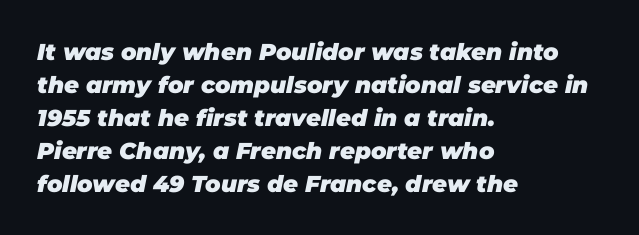
The image shows 23 px bold type, italic (leaning right); set left-aligned, normal line spacing (1.43x), normal letter spacing, not underlined.
